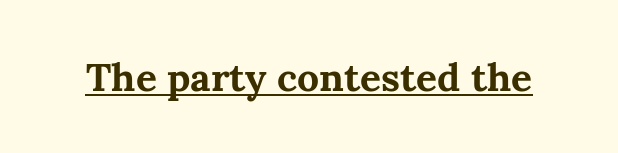
This rendering leaves character spacing at its baseline value. Summary of weight: heavy, a full bold. Underline: present. Type style note: has serifs. The face used here is proportionally spaced, like ordinary book or web type.
